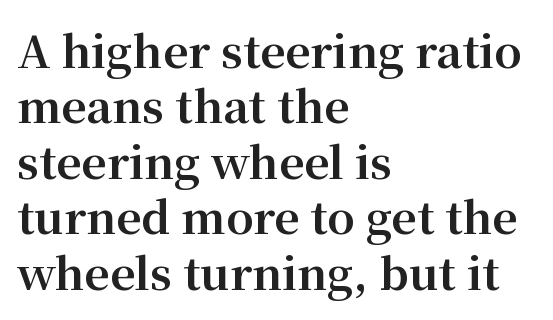
Q: Is the text bold? A: Yes.
Q: Is the text italic (slanted)? A: No, it is upright.
Q: Is the typeface a serif or a sans-serif typeface? A: Serif.
Q: Is the text underlined? A: No.
Q: How is the paragraph aligned? A: Left-aligned.
Q: Is the spacing between letters normal or unusually wide? A: Normal.
Q: Is the spacing between lines tight, normal or loose? A: Normal.
Q: Width (condensed, normal, or wide)? A: Normal.
Q: Stroke contrast? A: Medium.
Q: x-height? A: Medium.
Q: Monospaced? A: No.
